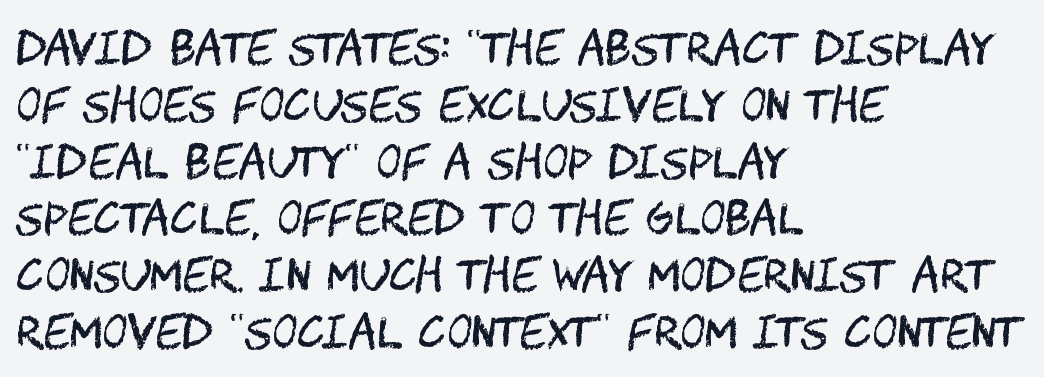
{"serif": "no", "italic": "no", "bold": "no", "weight": "regular", "width": "condensed", "stroke_contrast": "medium", "x_height": "large", "underline": "no", "align": "left", "line_spacing": "normal", "line_spacing_ratio": 1.32, "letter_spacing": "normal", "letter_spacing_em": 0.0, "glyph_px": 43}
